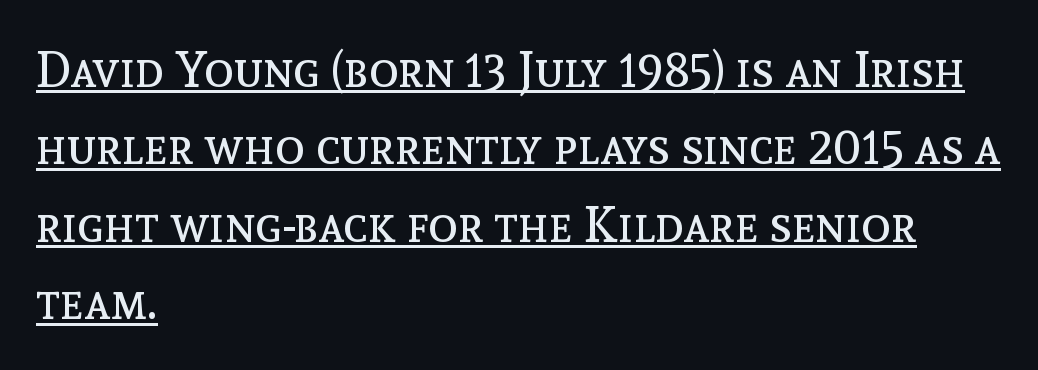
Q: Is the text bold? A: No.
Q: Is the text italic (slanted)? A: No, it is upright.
Q: Is the text underlined? A: Yes.
Q: How is the paragraph aligned? A: Left-aligned.
Q: Is the spacing between letters normal or unusually wide? A: Normal.
Q: Is the spacing between lines tight, normal or loose? A: Normal.
Q: Width (condensed, normal, or wide)? A: Normal.
Q: x-height? A: Medium.
Q: Monospaced? A: No.
